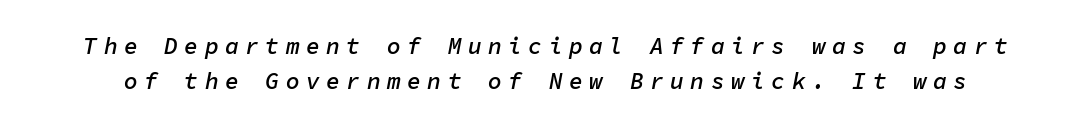
Characters are canted at an angle relative to the baseline's perpendicular. The glyphs are unaccompanied by any horizontal stroke below them. Caption: semibold face, moderately heavy strokes. Whoever set this chose a conventional vertical rhythm.
